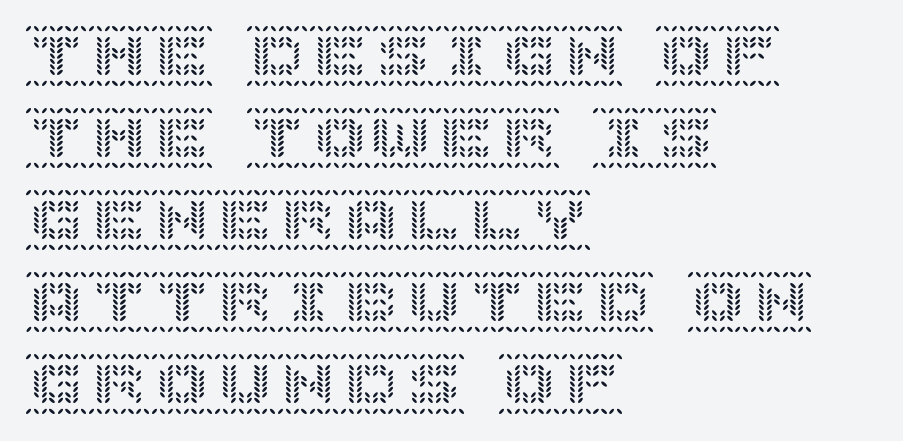
{"italic": "no", "width": "normal", "x_height": "large", "underline": "no", "align": "left", "line_spacing": "normal", "line_spacing_ratio": 1.3, "letter_spacing": "normal", "letter_spacing_em": 0.0, "glyph_px": 63}
